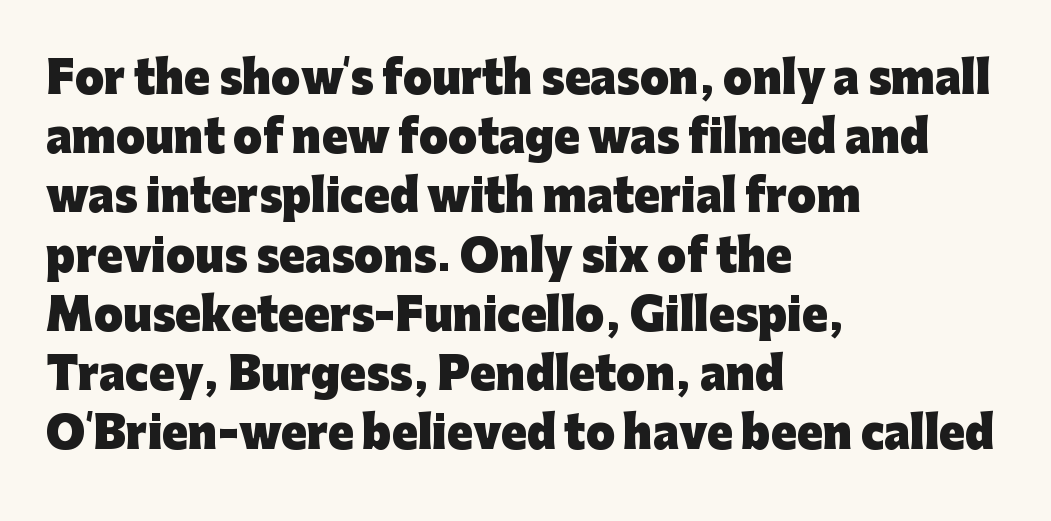
Q: Is the text bold? A: Yes.
Q: Is the text italic (slanted)? A: No, it is upright.
Q: Is the typeface a serif or a sans-serif typeface? A: Sans-serif.
Q: Is the text underlined? A: No.
Q: How is the paragraph aligned? A: Left-aligned.
Q: Is the spacing between letters normal or unusually wide? A: Normal.
Q: Is the spacing between lines tight, normal or loose? A: Normal.
Q: Width (condensed, normal, or wide)? A: Normal.
Q: Stroke contrast? A: Low.
Q: x-height? A: Medium.
Q: Monospaced? A: No.
